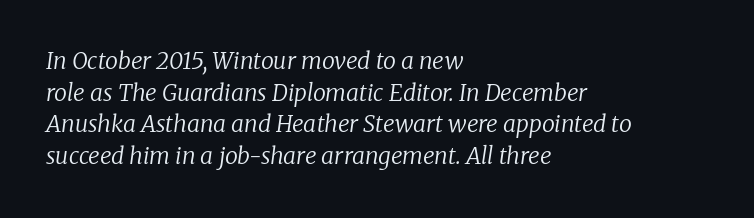
Q: Is the text bold? A: No.
Q: Is the text italic (slanted)? A: Yes, it leans right by about 8 degrees.
Q: Is the text underlined? A: No.
Q: How is the paragraph aligned? A: Left-aligned.
Q: Is the spacing between letters normal or unusually wide? A: Normal.
Q: Is the spacing between lines tight, normal or loose? A: Normal.
